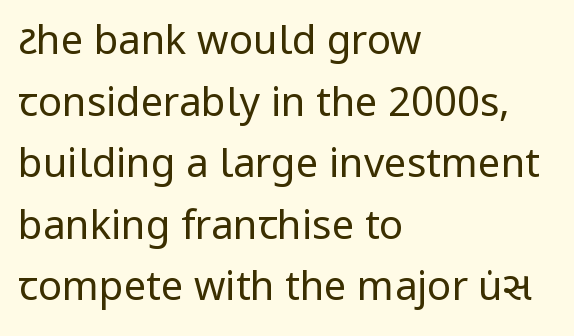
Proportional: the letters do not fall into vertical columns. A student would call this left alignment; a typographer would say flush left, rag right. Stroke terminals: plain, sans-serif. Spacing between characters is what you'd get straight out of the box. These lines sit exactly where default settings would place them. A roman cut, with each character standing at attention.
